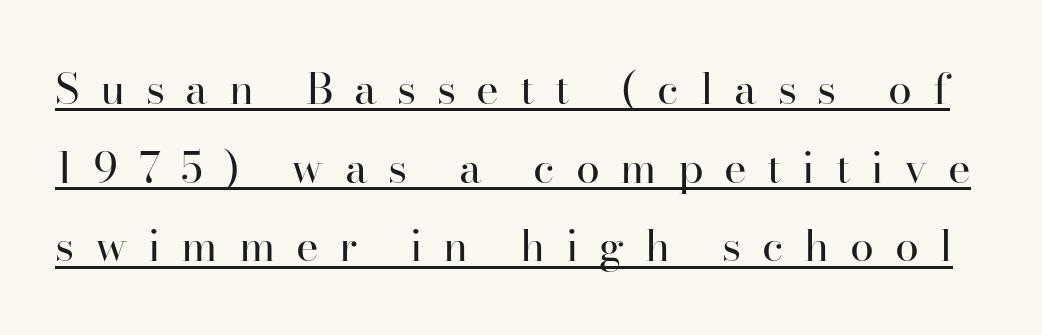
Q: Is the text bold? A: No.
Q: Is the text italic (slanted)? A: No, it is upright.
Q: Is the typeface a serif or a sans-serif typeface? A: Serif.
Q: Is the text underlined? A: Yes.
Q: Is the spacing between letters normal or unusually wide? A: Unusually wide.
Q: Width (condensed, normal, or wide)? A: Normal.
Q: Stroke contrast? A: High.
Q: x-height? A: Small.
Q: Monospaced? A: No.
